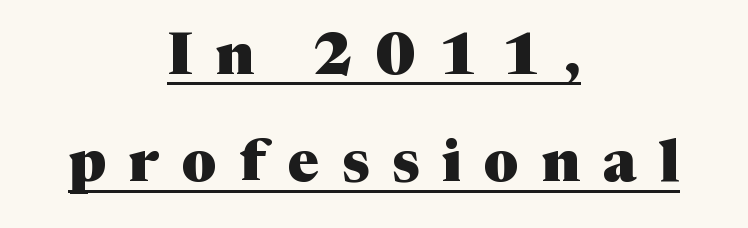
You can see a thin bar hugging the bottom of the glyphs. In CSS terms this would be text-align: center. Heavy-handed strokes throughout: this text is bold. Letter spacing: wide.
